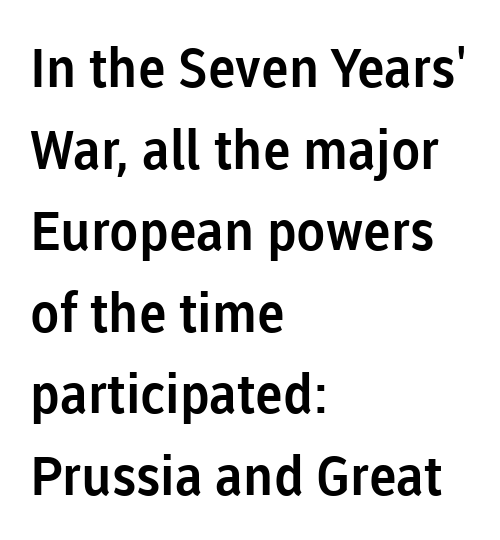
The image shows 54 px sans-serif type, upright; set left-aligned, normal line spacing (1.51x), normal letter spacing, not underlined; low stroke contrast and a medium x-height.
